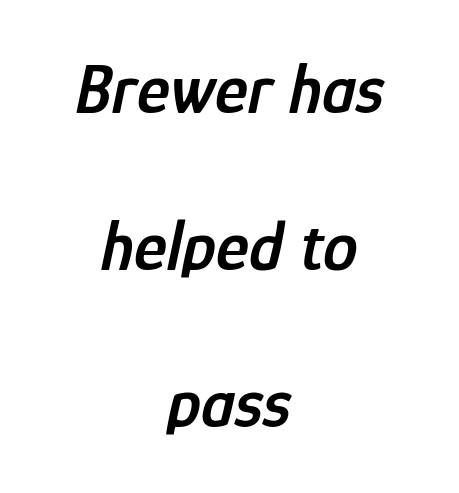
{"italic": "yes", "lean": "right", "slant_degrees": 12, "bold": "semi", "weight": "semibold", "width": "condensed", "stroke_contrast": "low", "x_height": "medium", "monospaced": "no", "underline": "no", "align": "center", "line_spacing": "loose", "line_spacing_ratio": 2.24, "letter_spacing": "normal", "letter_spacing_em": 0.0, "glyph_px": 70}
